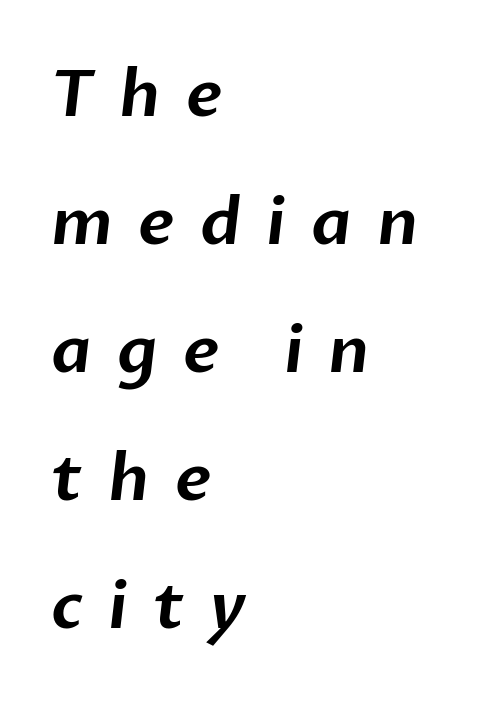
{"serif": "no", "width": "normal", "stroke_contrast": "low", "x_height": "medium", "monospaced": "no", "underline": "no", "align": "left", "line_spacing": "loose", "line_spacing_ratio": 1.97, "letter_spacing": "wide", "letter_spacing_em": 0.39, "glyph_px": 65}
